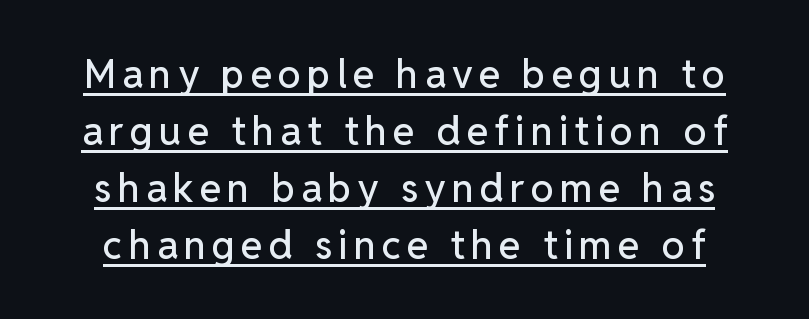
The lettering is marked with a stroke running underneath it. A typesetter would call this proportional, since set widths differ per character. Every character sits straight up, as roman type does. Reading down the column, the eye jumps a familiar distance to each next line. Is this a sans? Yes — the strokes have no serifs.
